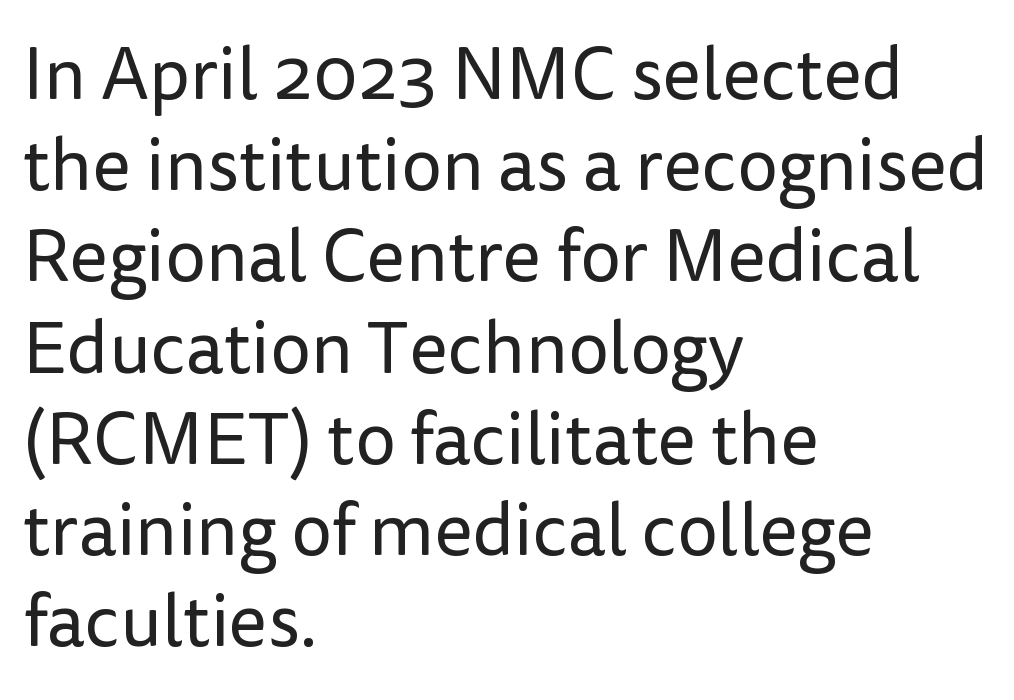
Characters follow at the spacing the type designer built in. Quick note: not italic, upright. Horizontal alignment here is leftward, the default for most running prose. How would I describe the line gaps? Plain and ordinary.
